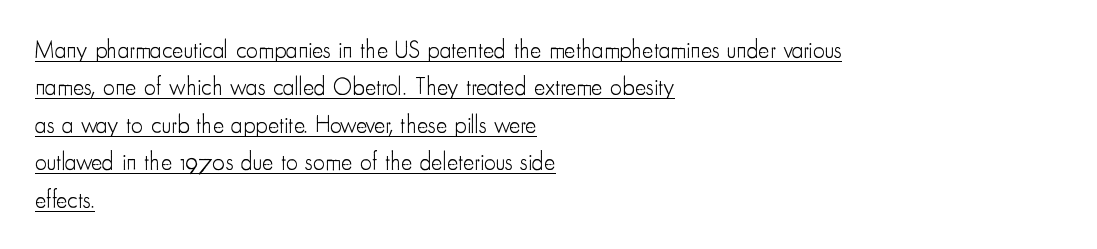
Q: Is the text bold? A: No.
Q: Is the text italic (slanted)? A: No, it is upright.
Q: Is the text underlined? A: Yes.
Q: How is the paragraph aligned? A: Left-aligned.
Q: Is the spacing between letters normal or unusually wide? A: Normal.
Q: Is the spacing between lines tight, normal or loose? A: Normal.
